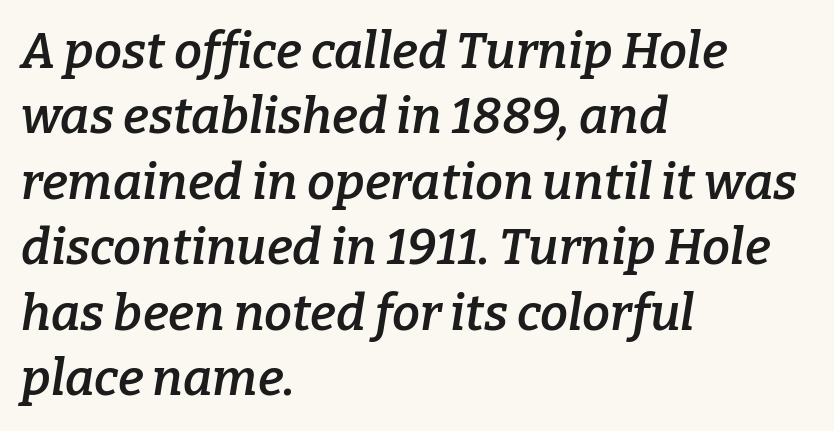
Notice the strokes are somewhat thickened but not fully heavy: this is a semibold. All the whitespace from short lines collects on the right. Quick note: interline space is typical. The zone under the glyphs is completely vacant. Rendered with sloped, italic letterforms.
